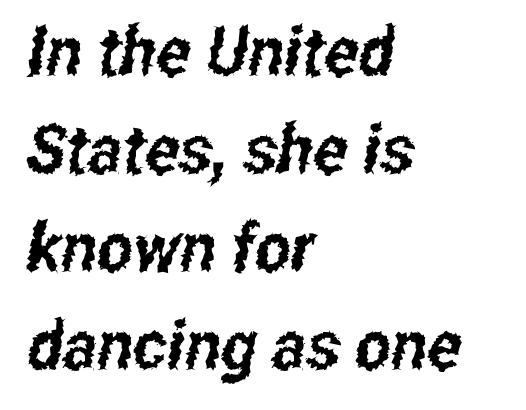
The image shows 68 px condensed sans-serif type; set left-aligned, normal line spacing (1.44x), normal letter spacing, not underlined; low stroke contrast and a medium x-height.
